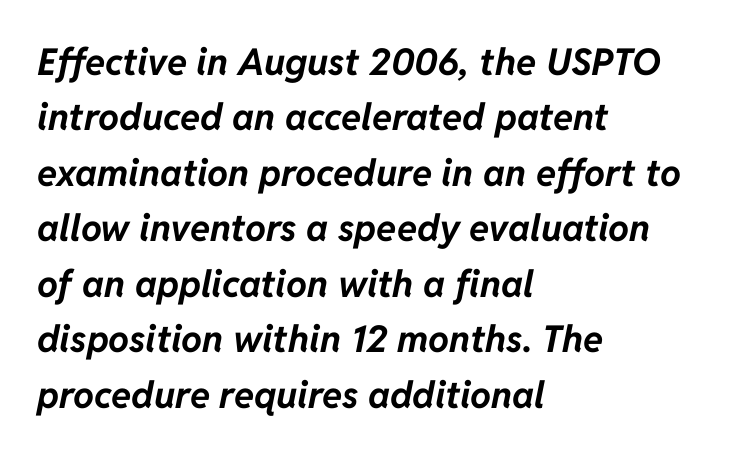
The image shows 37 px bold type, italic (leaning right); set left-aligned, normal line spacing (1.5x), normal letter spacing, not underlined; low stroke contrast and a medium x-height.
